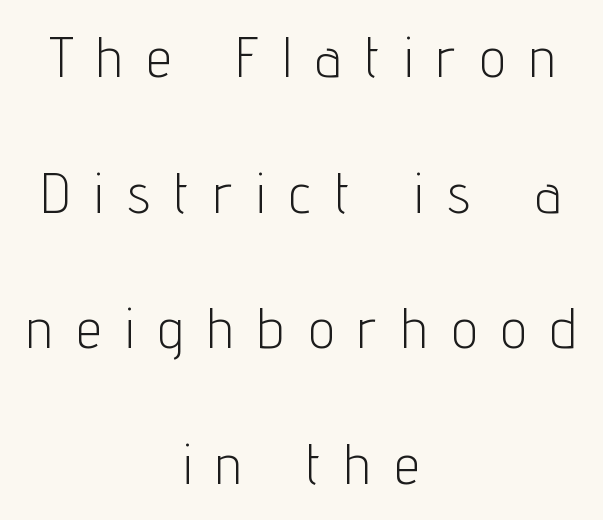
{"serif": "no", "italic": "no", "bold": "no", "weight": "light", "width": "condensed", "stroke_contrast": "low", "x_height": "medium", "monospaced": "no", "underline": "no", "align": "center", "line_spacing": "loose", "line_spacing_ratio": 2.42, "letter_spacing": "wide", "letter_spacing_em": 0.45, "glyph_px": 56}
